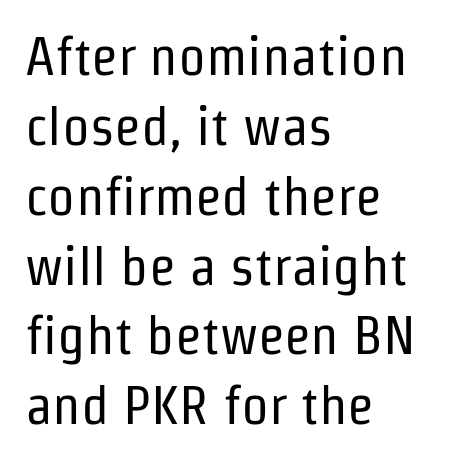
You could not count columns in this text — the font is proportionally spaced. The specimen omits any rule beneath the text block's lines. The font family rendered here belongs to the sans-serif group. Vertically, the passage feels balanced, rows spaced as you'd expect.
